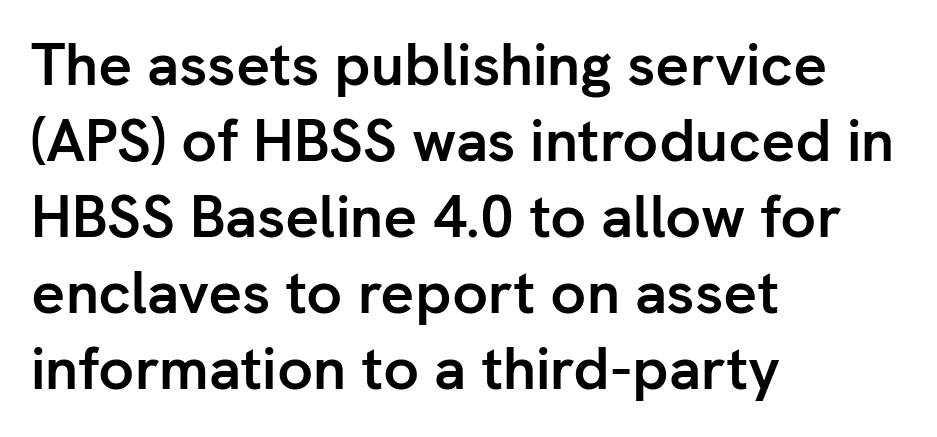
{"serif": "no", "italic": "no", "bold": "yes", "weight": "semibold", "width": "normal", "stroke_contrast": "low", "x_height": "medium", "monospaced": "no", "underline": "no", "align": "left", "line_spacing": "normal", "line_spacing_ratio": 1.29, "letter_spacing": "normal", "letter_spacing_em": 0.0, "glyph_px": 59}
